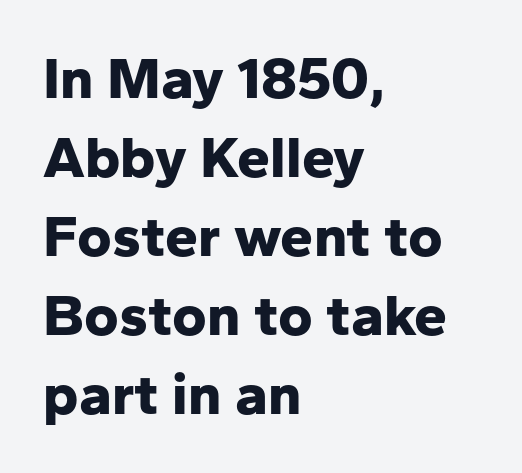
Q: Is the text bold? A: Yes.
Q: Is the text italic (slanted)? A: No, it is upright.
Q: Is the typeface a serif or a sans-serif typeface? A: Sans-serif.
Q: Is the text underlined? A: No.
Q: How is the paragraph aligned? A: Left-aligned.
Q: Is the spacing between letters normal or unusually wide? A: Normal.
Q: Is the spacing between lines tight, normal or loose? A: Normal.
Q: Width (condensed, normal, or wide)? A: Normal.
Q: Stroke contrast? A: Low.
Q: x-height? A: Medium.
Q: Monospaced? A: No.
